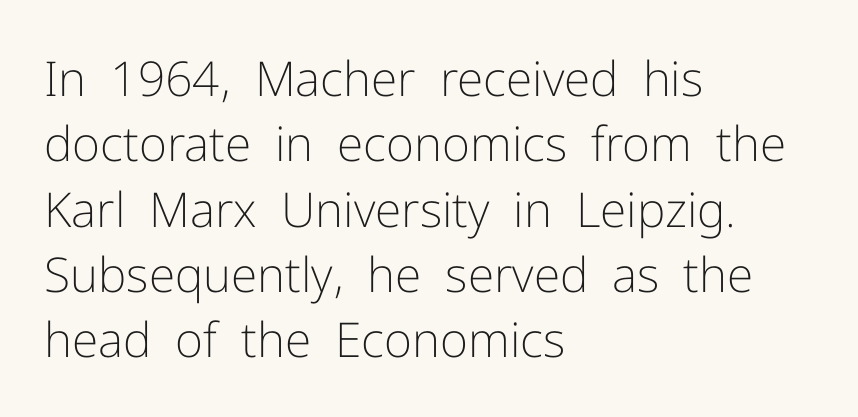
{"serif": "no", "italic": "no", "bold": "no", "weight": "light", "width": "normal", "stroke_contrast": "low", "x_height": "medium", "monospaced": "no", "underline": "no", "align": "left", "line_spacing": "normal", "line_spacing_ratio": 1.36, "letter_spacing": "normal", "letter_spacing_em": 0.0, "glyph_px": 48}
